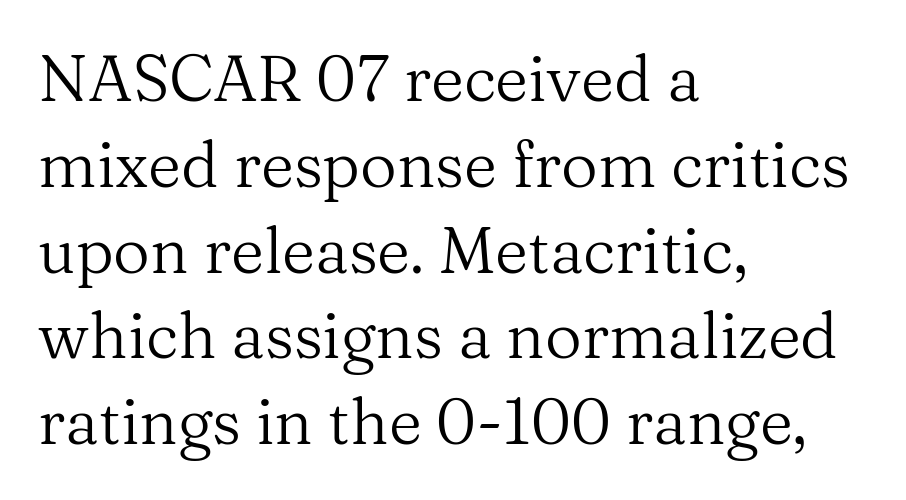
The image shows 64 px regular-weight serif type, upright; set left-aligned, normal line spacing (1.34x), normal letter spacing, not underlined; medium stroke contrast and a medium x-height.
